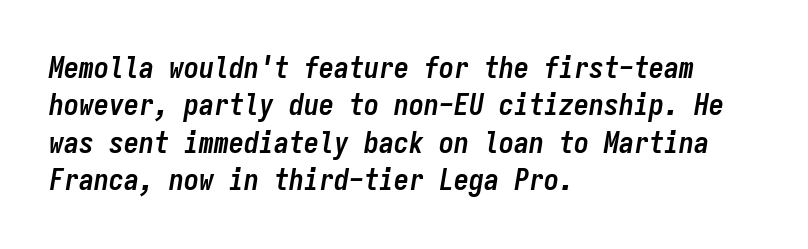
The image shows 30 px semibold, condensed type, italic (leaning right), monospaced; set left-aligned, normal line spacing (1.25x), normal letter spacing, not underlined; low stroke contrast and a medium x-height.
